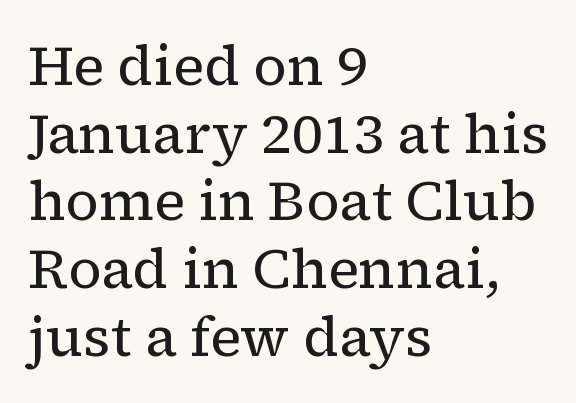
{"serif": "yes", "italic": "no", "bold": "no", "weight": "regular", "width": "normal", "stroke_contrast": "low", "x_height": "medium", "monospaced": "no", "underline": "no", "align": "left", "line_spacing_ratio": 1.23, "letter_spacing": "normal", "letter_spacing_em": 0.0, "glyph_px": 55}
